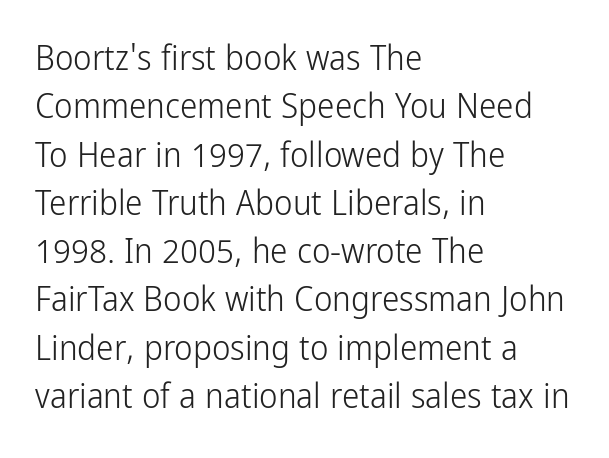
The image shows 35 px light, condensed sans-serif type, upright; set left-aligned, normal line spacing (1.38x), normal letter spacing, not underlined; low stroke contrast and a medium x-height.
